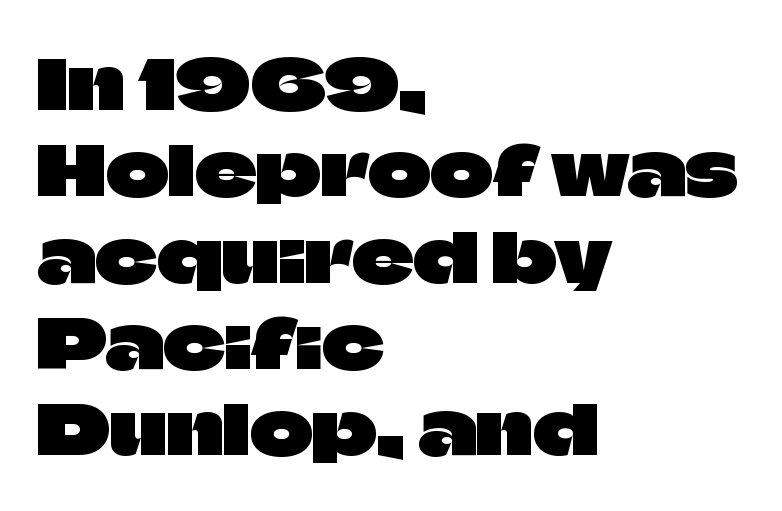
Each row of text sits above clean, open space. These lines are rendered in a variable-pitch font. A typesetter would label this face a sans. Tracking value appears to be zero — textbook default spacing. Rendered with straight, roman letterforms.
